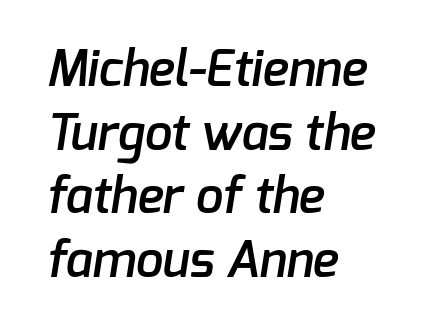
The face used here is a sans, in the tradition of grotesques and geometrics. Teacher's note: observe the even left margin — that is flush-left alignment. The line-height multiplier appears to be the usual default. Short note: letters normally spaced. Each letter keeps its own natural width here, so spacing adapts to shape. Descenders hang freely into open space.
